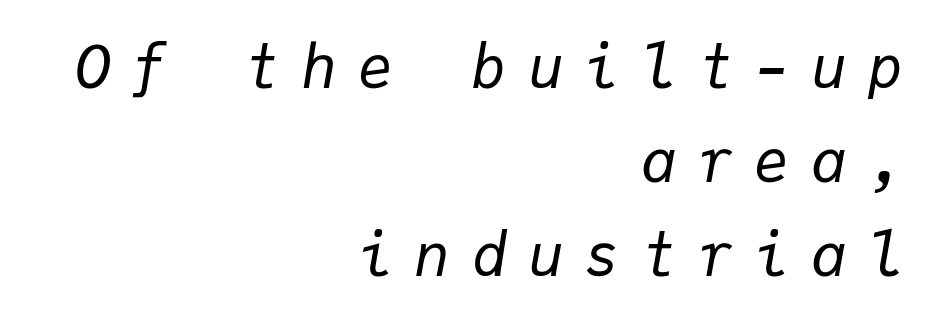
Q: Is the text bold? A: No.
Q: Is the text italic (slanted)? A: Yes, it leans right by about 9 degrees.
Q: Is the text underlined? A: No.
Q: How is the paragraph aligned? A: Right-aligned.
Q: Is the spacing between letters normal or unusually wide? A: Unusually wide.
Q: Is the spacing between lines tight, normal or loose? A: Normal.
Q: Width (condensed, normal, or wide)? A: Normal.
Q: Stroke contrast? A: Low.
Q: x-height? A: Medium.
Q: Monospaced? A: Yes.
